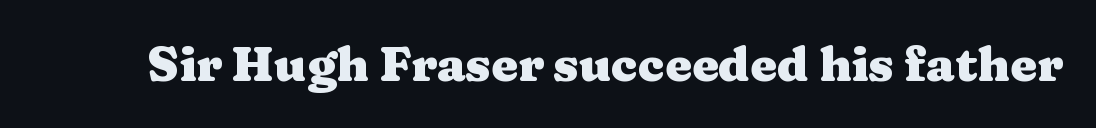
Spacing between characters is what you'd get straight out of the box. A dark, heavy texture on the line: the type is bold. Beneath every word, the page is bare. The rendering uses natural spacing where letterforms have individual widths. Designer's note — italics off, roman on. Is this a sans? No — the strokes have serifs.
